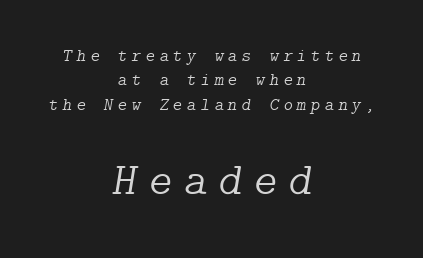
The lines sit at an ordinary, default distance from one another. Look at the bottom of the vertical strokes: they flare into serifs here. Compared with a flush-left layout, this one balances lines on the center instead. Reading top to bottom, the characters get bigger at the block break. The text carries the slant typical of an italic or oblique font.
